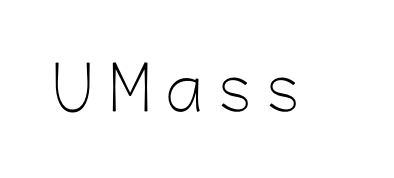
The image shows 60 px light sans-serif type, upright; set unusually wide letter spacing (+0.26 em), not underlined; low stroke contrast and a medium x-height.
